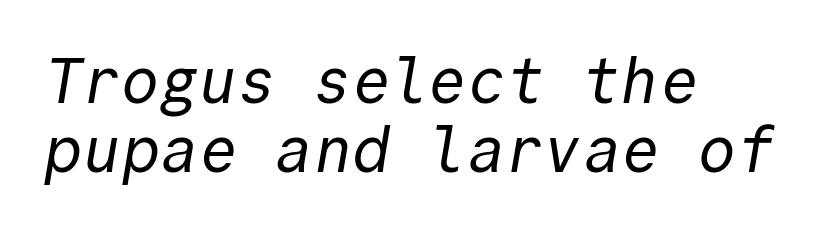
I'd call this a sans setting — the letters go barefoot. Typeset ragged right — the left edge is the straight one. This is not heavy type; no bold has been used. Notice how descenders almost collide with the ascenders below — that's tight leading. These lines keep a tight, regular rhythm from letter to letter.
